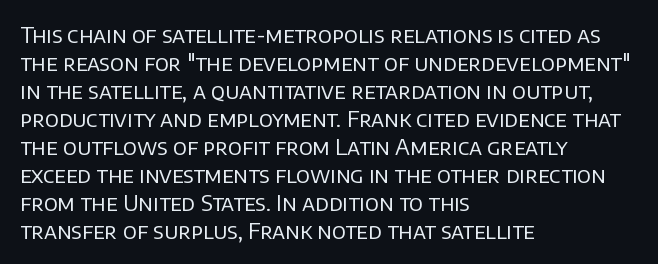
The image shows 22 px text type, upright; set left-aligned, normal line spacing (1.27x), normal letter spacing, not underlined.
